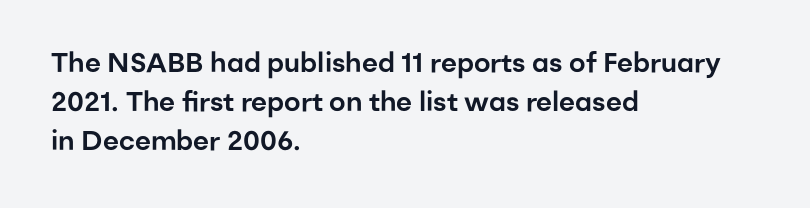
This block has exactly the height ordinary leading produces. The specimen reads as upright at a glance. Letters rest on an invisible, unmarked baseline. Compared with typical body copy, the letter spacing here is the same.
